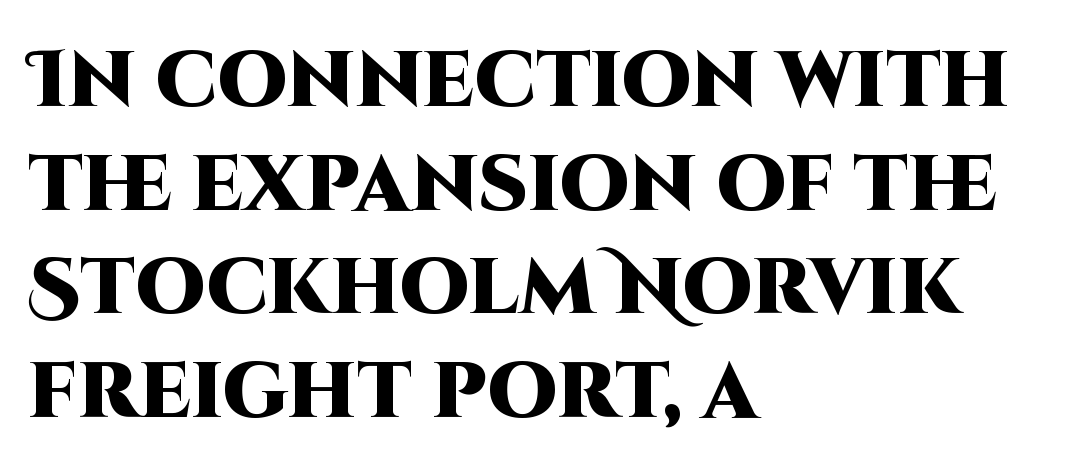
The image shows 78 px heavy sans-serif type, upright; set left-aligned, normal line spacing (1.33x), normal letter spacing, not underlined; high stroke contrast and a large x-height.
